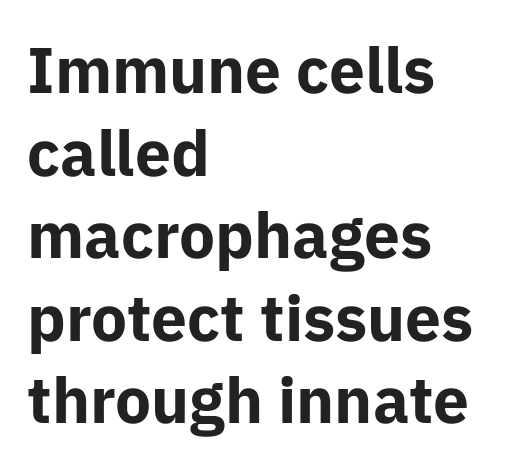
{"serif": "no", "italic": "no", "bold": "yes", "weight": "bold", "width": "normal", "stroke_contrast": "low", "x_height": "medium", "monospaced": "no", "underline": "no", "align": "left", "line_spacing": "normal", "line_spacing_ratio": 1.29, "letter_spacing": "normal", "letter_spacing_em": 0.0, "glyph_px": 64}
